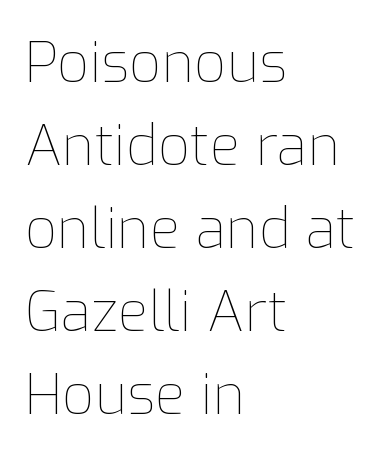
Weight: not bold — regular or lighter. Honestly, the letter spacing is just normal — you wouldn't notice it. No italicization has been applied; the sample stays upright. Proportional: the letters do not fall into vertical columns. Type without underlining.
